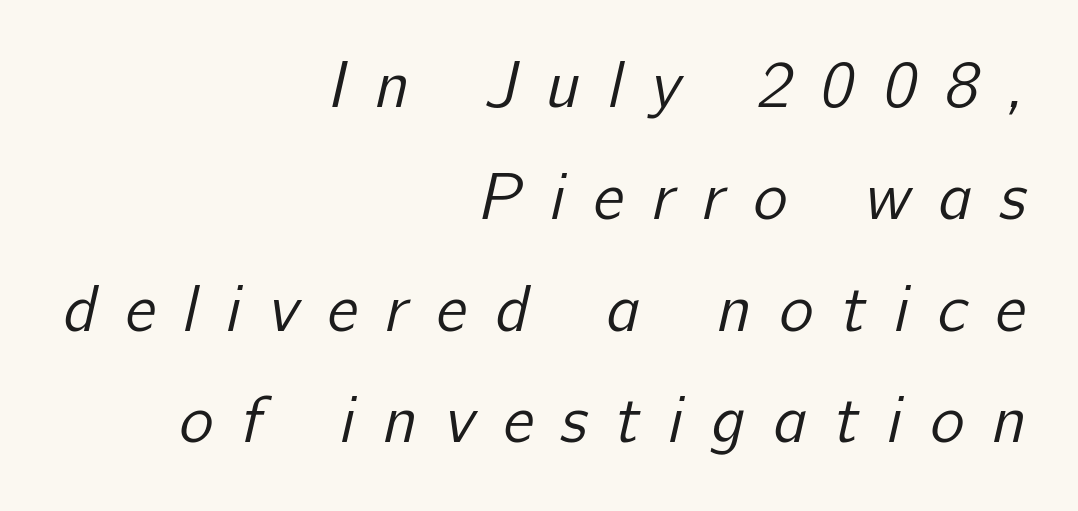
Q: Is the text bold? A: No.
Q: Is the typeface a serif or a sans-serif typeface? A: Sans-serif.
Q: Is the text underlined? A: No.
Q: How is the paragraph aligned? A: Right-aligned.
Q: Is the spacing between letters normal or unusually wide? A: Unusually wide.
Q: Width (condensed, normal, or wide)? A: Normal.
Q: Stroke contrast? A: Low.
Q: x-height? A: Medium.
Q: Monospaced? A: No.
